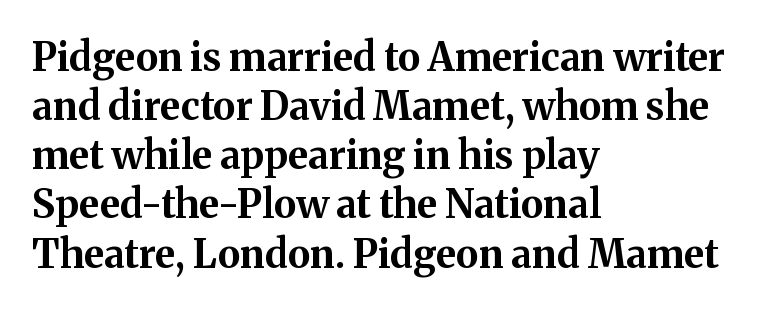
Evenly set lines give the paragraph a standard silhouette. What weight is shown? A full bold with thick strokes. Unmarked baselines from the first word to the last. Ascenders rise straight up at ninety degrees.
